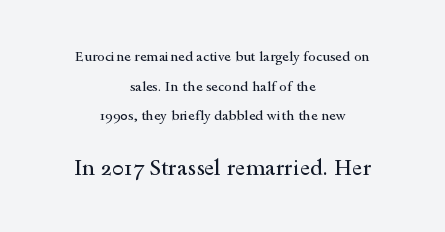
Q: Is the text bold? A: No.
Q: Is the text italic (slanted)? A: No, it is upright.
Q: Is the text underlined? A: No.
Q: How is the paragraph aligned? A: Centered.
Q: Is the spacing between letters normal or unusually wide? A: Normal.
Q: Is the spacing between lines tight, normal or loose? A: Loose.
Q: Which block of text is set in a larger size, the first (top) or the second (bottom)? A: The second (bottom) one.
